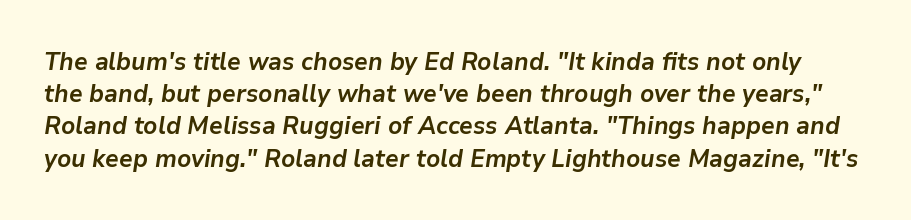
Q: Is the text bold? A: Yes.
Q: Is the text italic (slanted)? A: Yes, it leans right by about 9 degrees.
Q: Is the text underlined? A: No.
Q: Is the spacing between letters normal or unusually wide? A: Normal.
Q: Is the spacing between lines tight, normal or loose? A: Normal.
